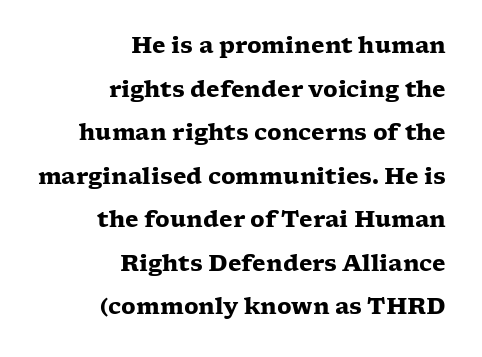
The image shows 22 px bold type, upright; set right-aligned, loose line spacing (1.98x), normal letter spacing, not underlined.
